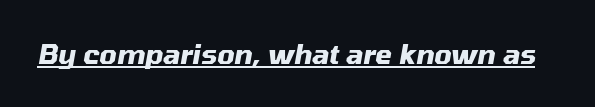
The image shows 27 px bold type, italic (leaning right); set normal letter spacing, underlined.
